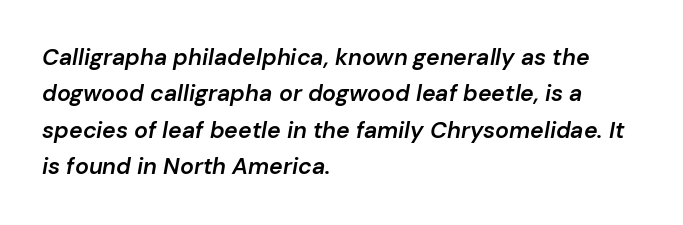
The image shows 23 px text type, italic (leaning right); set left-aligned, normal line spacing (1.58x), normal letter spacing, not underlined.
